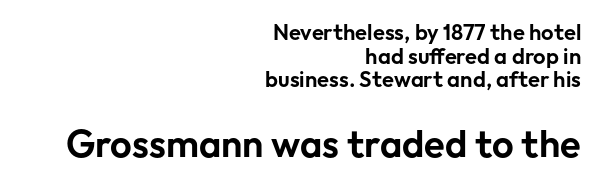
{"serif": "no", "italic": "no", "width": "normal", "stroke_contrast": "low", "x_height": "medium", "monospaced": "no", "underline": "no", "align": "right", "line_spacing": "tight", "line_spacing_ratio": 1.07, "letter_spacing": "normal", "letter_spacing_em": 0.0, "larger_block": "second", "size_ratio": 1.73, "glyph_px": 38}
